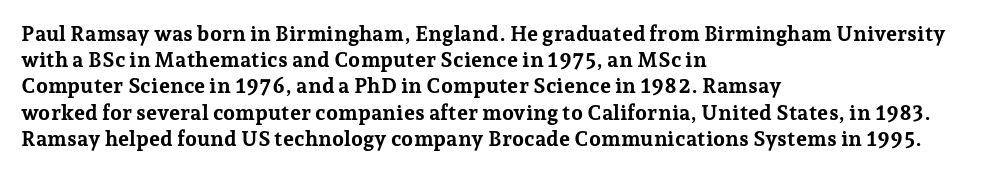
Does the weight exceed regular? Yes, all the way to bold. A typesetter would mark this as roman, not italic. The glyphs are unaccompanied by any horizontal stroke below them. Interline gaps are of average width in this sample. The horizontal fit of the characters is conventional and even.
